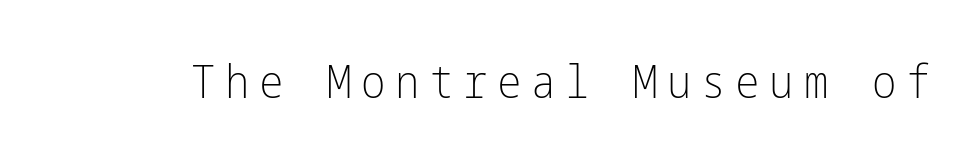
Q: Is the text bold? A: No.
Q: Is the text italic (slanted)? A: No, it is upright.
Q: Is the typeface a serif or a sans-serif typeface? A: Sans-serif.
Q: Is the text underlined? A: No.
Q: Is the spacing between letters normal or unusually wide? A: Unusually wide.
Q: Width (condensed, normal, or wide)? A: Condensed.
Q: Stroke contrast? A: Low.
Q: x-height? A: Medium.
